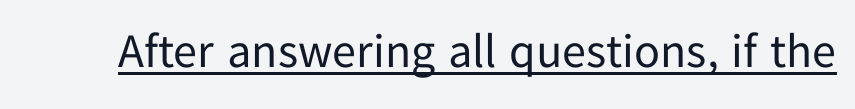
Stems here are at most as thick as an everyday book face. Typographically, this falls in the sans-serif category. Students, note that the glyphs here touch the page at normal intervals. Students, observe the line beneath the letters — that is underlining.
